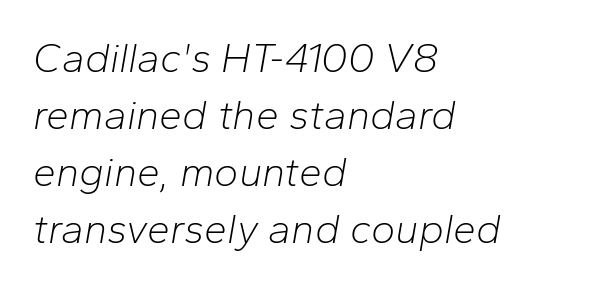
The image shows 41 px light type, italic (leaning right); set left-aligned, normal line spacing (1.39x), normal letter spacing, not underlined; low stroke contrast and a medium x-height.
